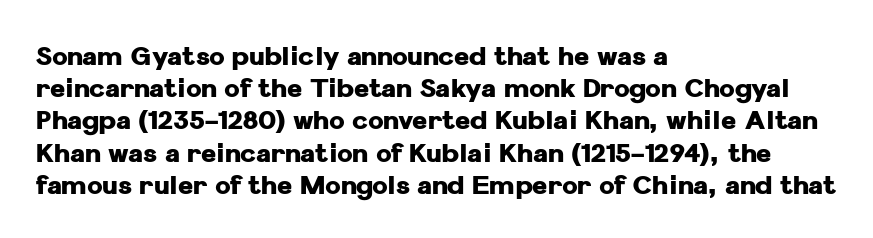
Descenders hang freely into open space. Rendered with straight, roman letterforms. The strokes are fattened all the way to bold. This rendering uses left alignment, leaving the right contour irregular.
